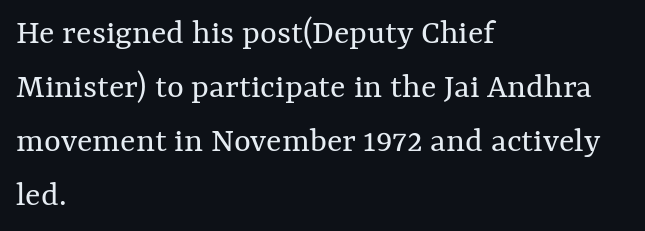
The image shows 36 px regular-weight type, upright; set left-aligned, normal line spacing (1.5x), normal letter spacing, not underlined; medium stroke contrast and a medium x-height.
